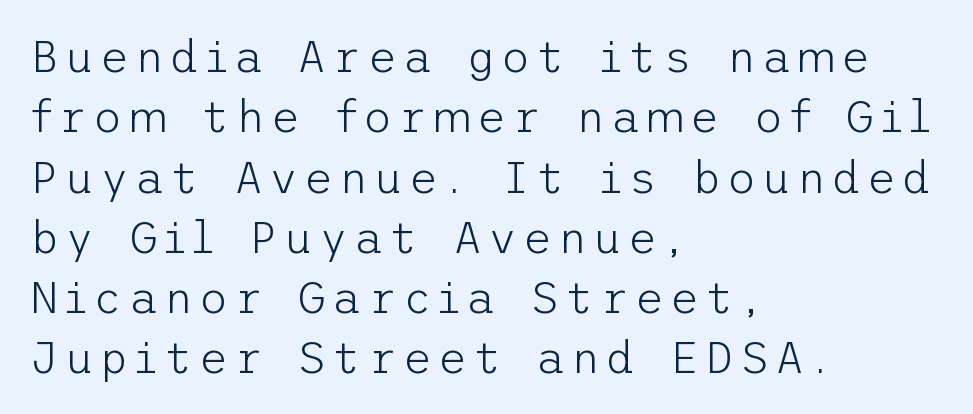
{"serif": "no", "italic": "no", "bold": "no", "weight": "light", "width": "normal", "stroke_contrast": "low", "x_height": "medium", "underline": "no", "align": "left", "line_spacing": "normal", "line_spacing_ratio": 1.34, "glyph_px": 45}
